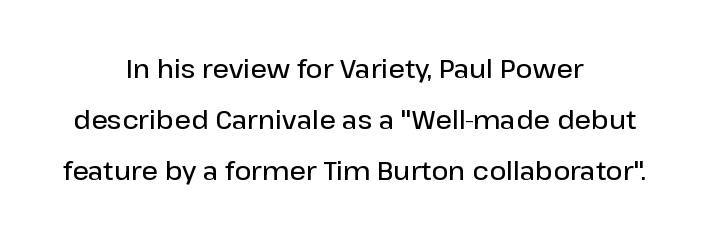
The typesetting leans somewhat heavy: a semibold. Observe the ordinary spacing: letters are neighbours, not strangers. Vertical strokes here are truly vertical. The space directly below the letters is spotless. Widely set lines give the paragraph a tall, airy silhouette. Line starts and ends both wander, symmetrically.
